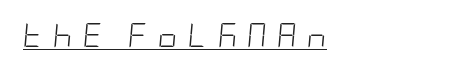
The image shows 24 px text type, italic (leaning right); set unusually wide letter spacing (+0.43 em), underlined.
